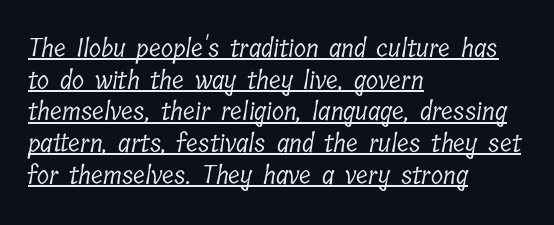
Q: Is the text bold? A: No.
Q: Is the text underlined? A: Yes.
Q: How is the paragraph aligned? A: Left-aligned.
Q: Is the spacing between letters normal or unusually wide? A: Normal.
Q: Is the spacing between lines tight, normal or loose? A: Normal.
